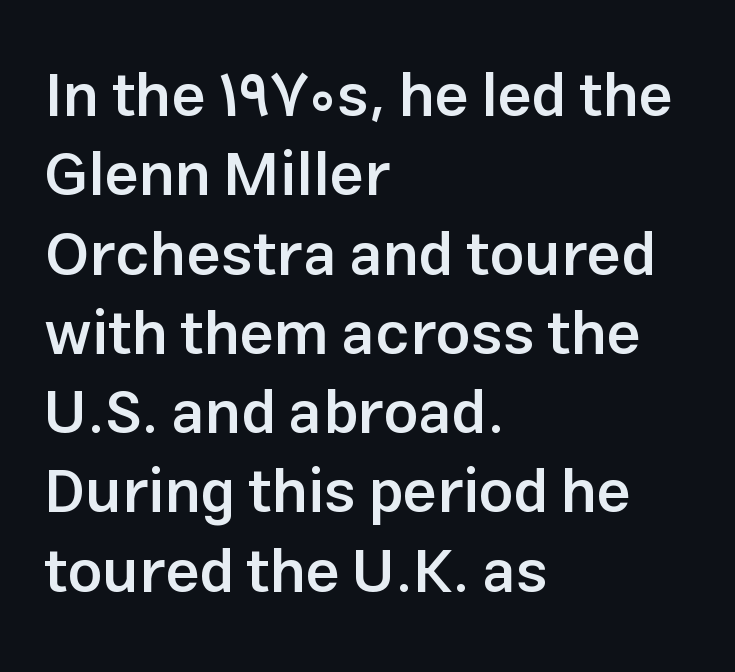
{"serif": "no", "italic": "no", "bold": "semi", "weight": "semibold", "width": "normal", "stroke_contrast": "low", "x_height": "medium", "monospaced": "no", "underline": "no", "align": "left", "line_spacing": "normal", "line_spacing_ratio": 1.3, "letter_spacing": "normal", "letter_spacing_em": 0.0, "glyph_px": 61}
